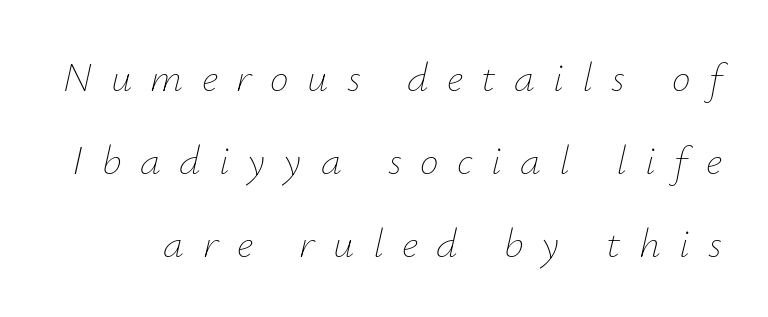
Q: Is the text bold? A: No.
Q: Is the text italic (slanted)? A: Yes, it leans right by about 12 degrees.
Q: Is the text underlined? A: No.
Q: Is the spacing between letters normal or unusually wide? A: Unusually wide.
Q: Is the spacing between lines tight, normal or loose? A: Loose.
Q: Width (condensed, normal, or wide)? A: Normal.
Q: Stroke contrast? A: Low.
Q: x-height? A: Small.
Q: Monospaced? A: No.
